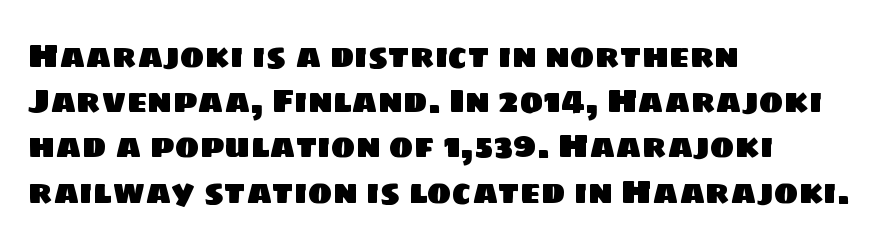
Check where the strokes stop: nothing finishes them off — pure sans. The passage shown has conventional tracking throughout. One-word summary of the alignment: left. Vertical spacing — default. The rendering uses natural spacing where letterforms have individual widths. Nobody drew a line under any word here.
